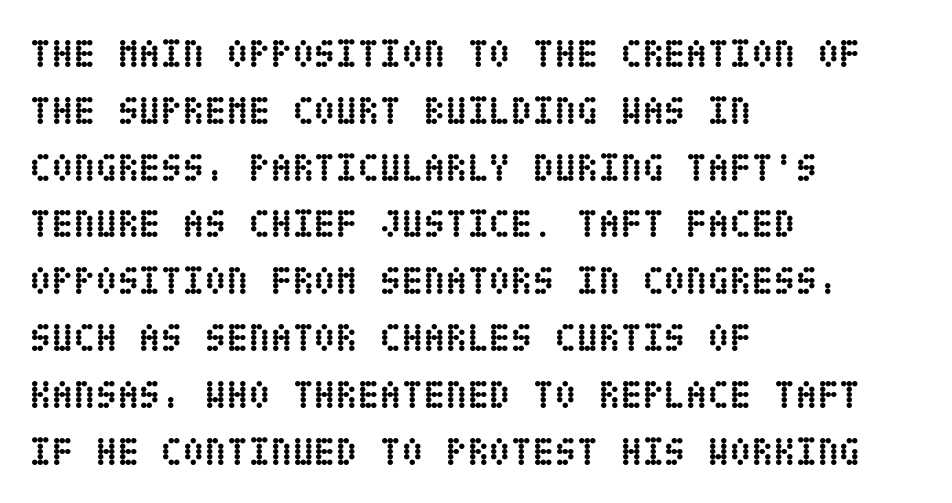
The image shows 40 px semibold, condensed type, upright; set left-aligned, normal line spacing (1.42x), normal letter spacing, not underlined; low stroke contrast and a large x-height.
